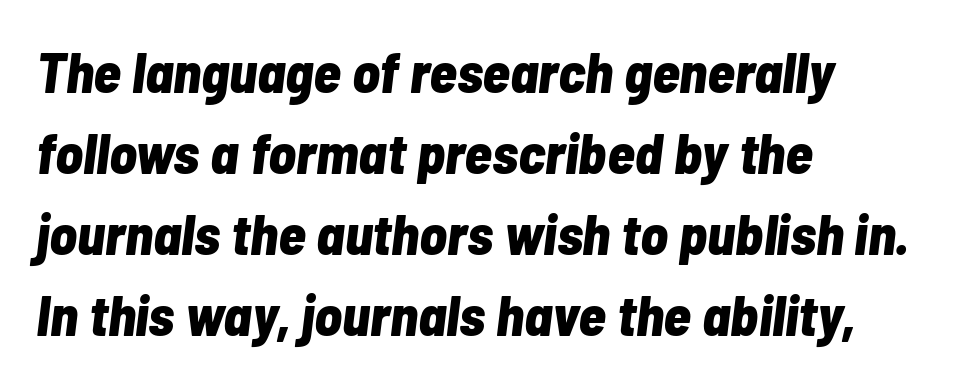
{"italic": "yes", "lean": "right", "slant_degrees": 7, "bold": "yes", "weight": "bold", "width": "condensed", "stroke_contrast": "low", "x_height": "medium", "monospaced": "no", "underline": "no", "align": "left", "line_spacing": "normal", "line_spacing_ratio": 1.42, "letter_spacing": "normal", "letter_spacing_em": 0.0, "glyph_px": 57}
